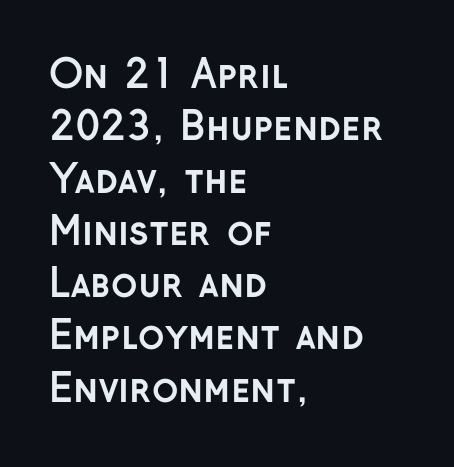
Is this a fixed-width face? No — the glyphs have proportional, varying widths. Reading down the column, the eye jumps a familiar distance to each next line. A typesetter would call this zero additional tracking. Teacher's note: observe the even left margin — that is flush-left alignment.
